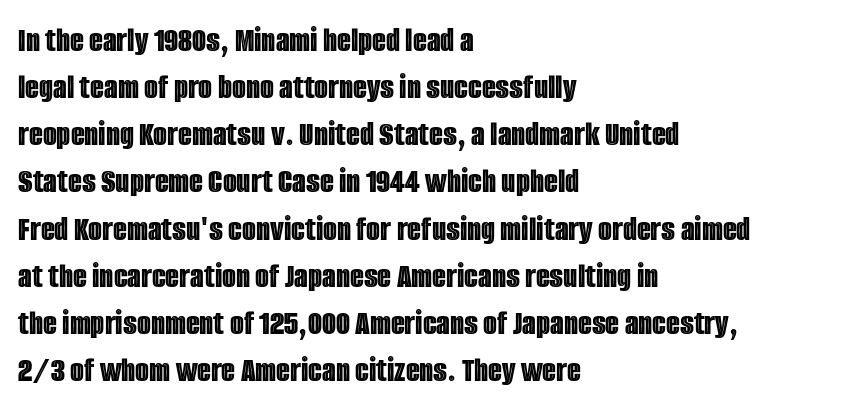
Q: Is the text italic (slanted)? A: No, it is upright.
Q: Is the text underlined? A: No.
Q: How is the paragraph aligned? A: Left-aligned.
Q: Is the spacing between letters normal or unusually wide? A: Normal.
Q: Is the spacing between lines tight, normal or loose? A: Normal.
Q: Width (condensed, normal, or wide)? A: Condensed.
Q: x-height? A: Large.
Q: Monospaced? A: No.
